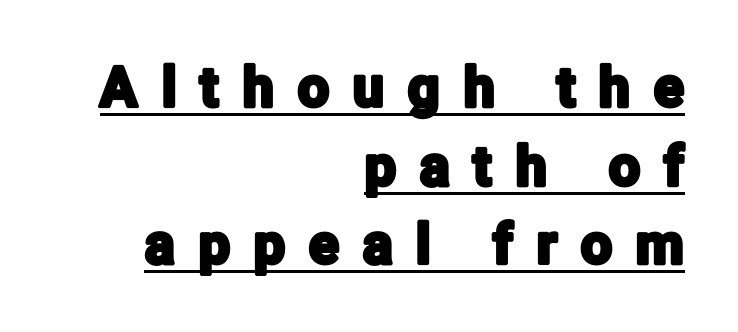
{"serif": "no", "italic": "no", "width": "condensed", "stroke_contrast": "low", "x_height": "medium", "monospaced": "no", "underline": "yes", "align": "right", "line_spacing": "normal", "line_spacing_ratio": 1.43, "letter_spacing": "wide", "letter_spacing_em": 0.44, "glyph_px": 55}
